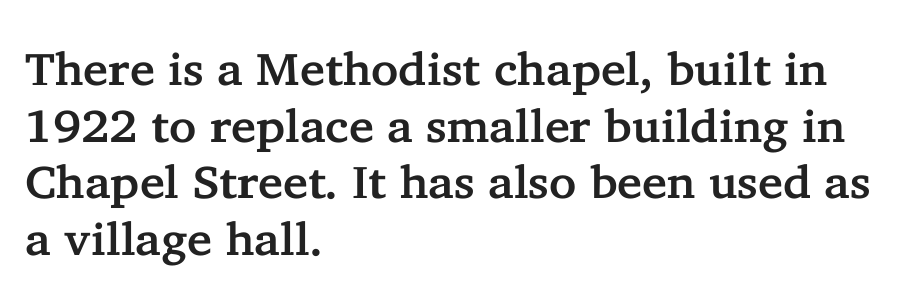
The image shows 46 px serif type, upright; set left-aligned, line spacing 1.23x, normal letter spacing, not underlined; low stroke contrast and a medium x-height.
